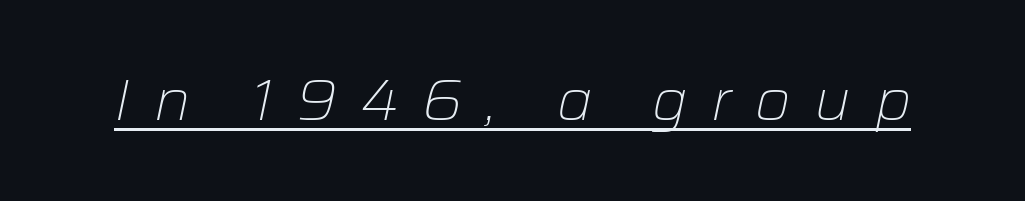
{"italic": "yes", "lean": "right", "slant_degrees": 12, "bold": "no", "weight": "light", "width": "normal", "stroke_contrast": "low", "x_height": "medium", "monospaced": "no", "underline": "yes", "letter_spacing": "wide", "letter_spacing_em": 0.41, "glyph_px": 57}
